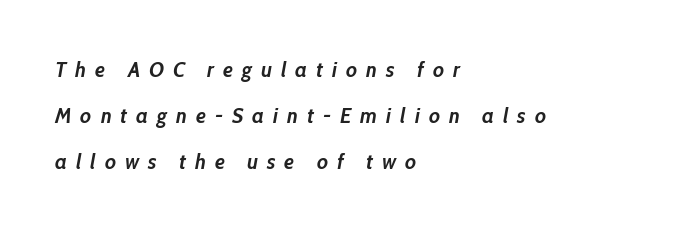
{"italic": "yes", "lean": "right", "slant_degrees": 10, "bold": "yes", "underline": "no", "align": "left", "line_spacing": "loose", "line_spacing_ratio": 2.09, "letter_spacing": "wide", "letter_spacing_em": 0.41, "glyph_px": 22}
